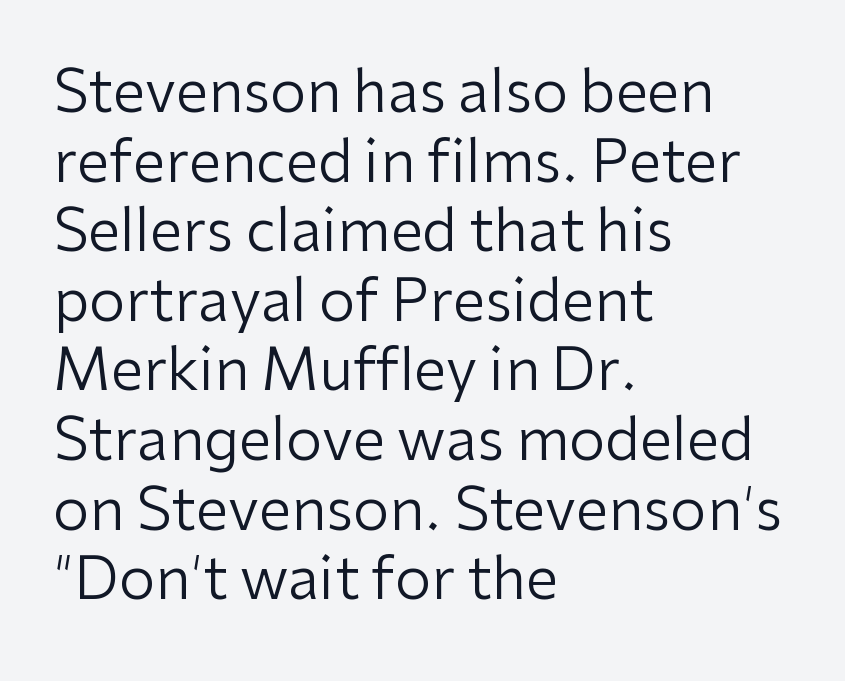
Q: Is the text bold? A: No.
Q: Is the text italic (slanted)? A: No, it is upright.
Q: Is the typeface a serif or a sans-serif typeface? A: Sans-serif.
Q: Is the text underlined? A: No.
Q: How is the paragraph aligned? A: Left-aligned.
Q: Is the spacing between letters normal or unusually wide? A: Normal.
Q: Width (condensed, normal, or wide)? A: Normal.
Q: Stroke contrast? A: Low.
Q: x-height? A: Medium.
Q: Monospaced? A: No.
